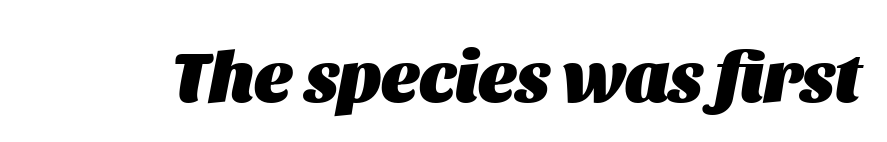
{"italic": "yes", "lean": "right", "slant_degrees": 11, "bold": "yes", "weight": "heavy", "width": "normal", "stroke_contrast": "medium", "x_height": "large", "monospaced": "no", "underline": "no", "letter_spacing": "normal", "letter_spacing_em": 0.0, "glyph_px": 71}
